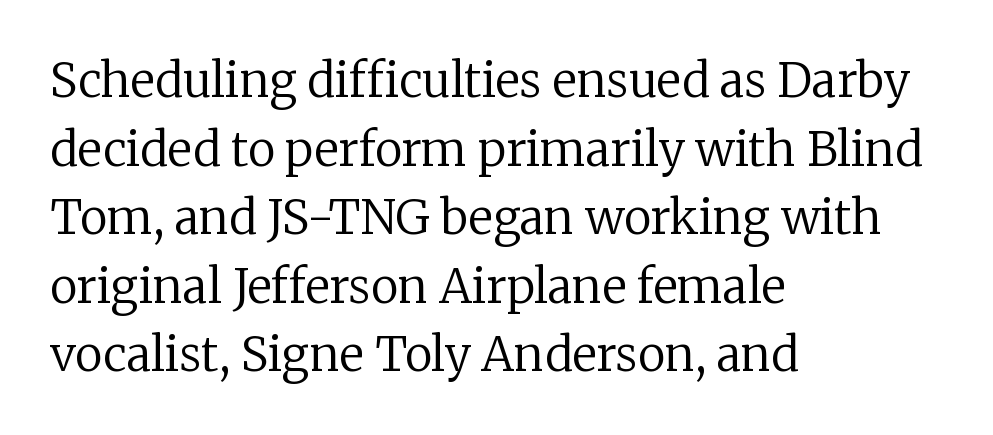
The image shows 47 px regular-weight serif type, upright; set left-aligned, normal line spacing (1.46x), normal letter spacing, not underlined; low stroke contrast and a medium x-height.
